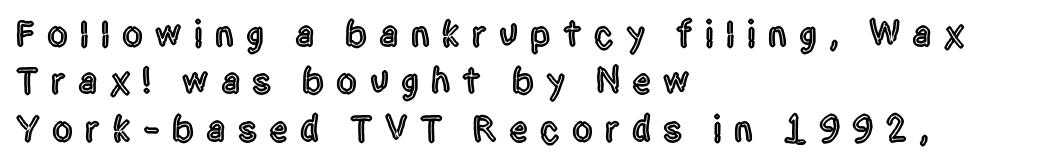
Unlike italic type, these characters show no tilt at all. In terms of leading, this rendering sits right in the middle. Descenders hang freely into open space. These lines stack with their left ends in a neat column.
